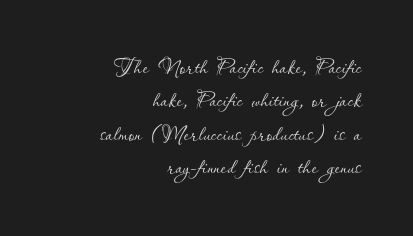
Do the characters align in a grid? No, the font is proportional. Alignment: flush right. The block of text is dense from top to bottom, with scant space between rows. Weight class: somewhere from thin through regular.
